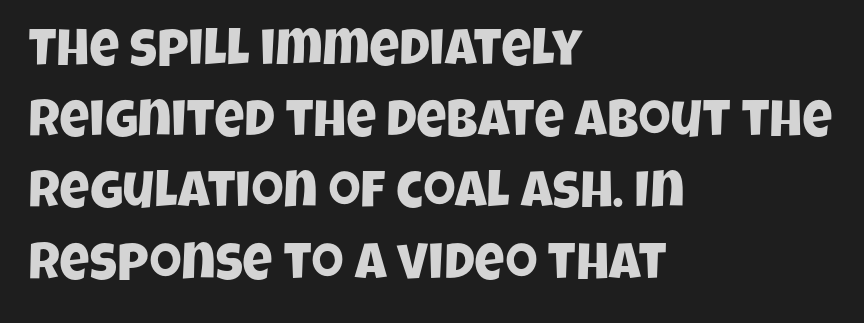
{"serif": "no", "width": "condensed", "stroke_contrast": "low", "x_height": "large", "monospaced": "no", "underline": "no", "align": "left", "line_spacing": "normal", "line_spacing_ratio": 1.37, "letter_spacing": "normal", "letter_spacing_em": 0.0, "glyph_px": 52}
